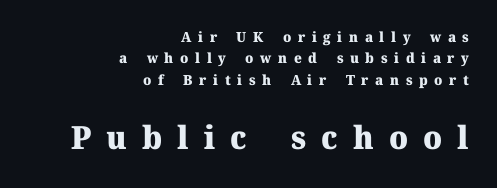
The image shows 32 px heavy serif type, upright; set right-aligned, normal line spacing (1.52x), unusually wide letter spacing (+0.47 em), not underlined; the second (bottom) block is 2.29x larger; medium stroke contrast and a medium x-height.
